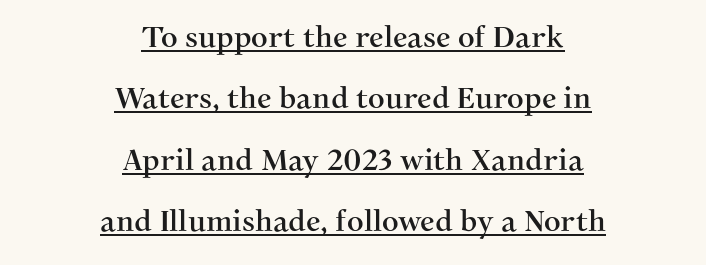
{"serif": "yes", "italic": "no", "width": "normal", "stroke_contrast": "medium", "x_height": "medium", "monospaced": "no", "underline": "yes", "align": "center", "line_spacing": "loose", "line_spacing_ratio": 2.12, "letter_spacing": "normal", "letter_spacing_em": 0.0, "glyph_px": 29}
